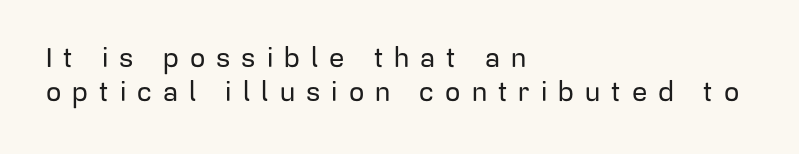
{"italic": "no", "underline": "no", "align": "left", "line_spacing": "normal", "line_spacing_ratio": 1.25, "letter_spacing": "wide", "letter_spacing_em": 0.41, "glyph_px": 27}
